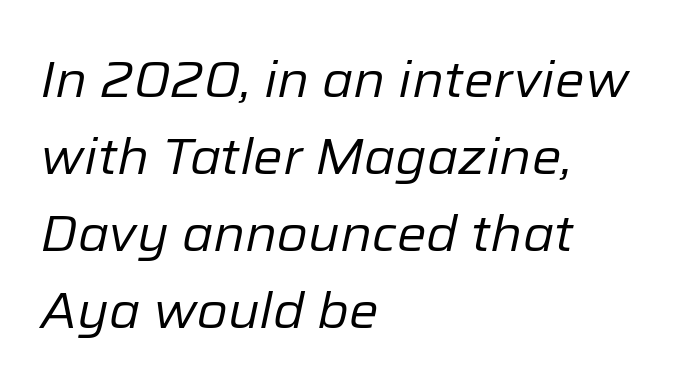
The image shows 50 px regular-weight type, italic (leaning right); set left-aligned, normal line spacing (1.54x), normal letter spacing, not underlined; low stroke contrast and a medium x-height.
